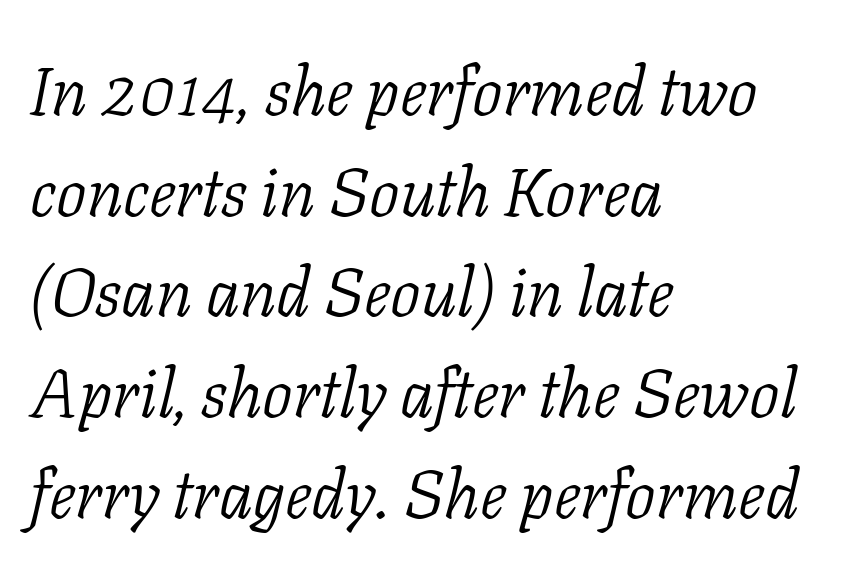
The image shows 68 px light serif type, italic (leaning right); set left-aligned, normal line spacing (1.48x), normal letter spacing, not underlined; low stroke contrast and a medium x-height.
